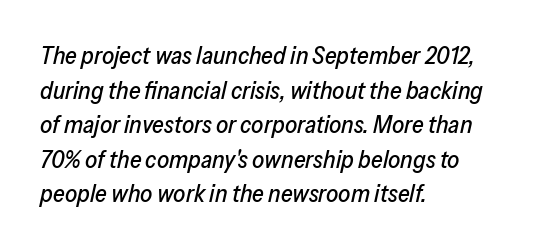
Q: Is the text italic (slanted)? A: Yes, it leans right by about 13 degrees.
Q: Is the text underlined? A: No.
Q: How is the paragraph aligned? A: Left-aligned.
Q: Is the spacing between letters normal or unusually wide? A: Normal.
Q: Is the spacing between lines tight, normal or loose? A: Normal.
